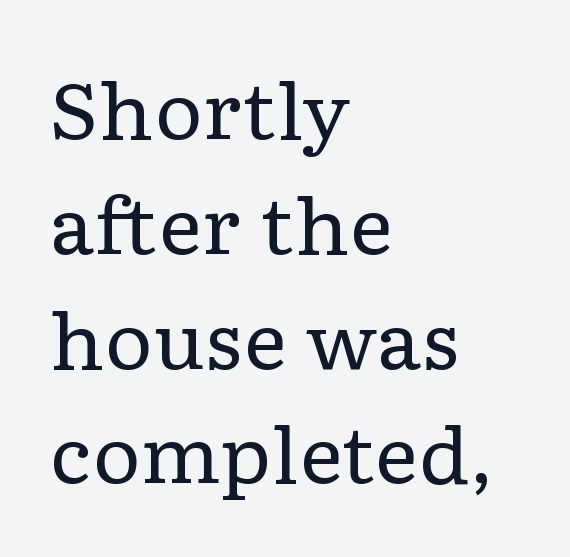
The image shows 76 px regular-weight, wide serif type, upright; set left-aligned, normal line spacing (1.51x), normal letter spacing, not underlined; low stroke contrast and a medium x-height.
